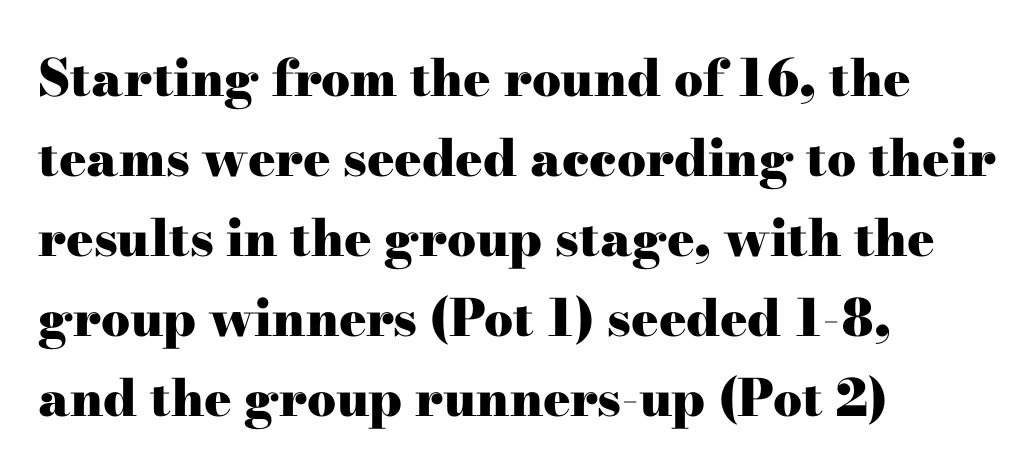
The image shows 51 px heavy, wide serif type, upright; set left-aligned, normal line spacing (1.57x), normal letter spacing, not underlined; high stroke contrast and a small x-height.
